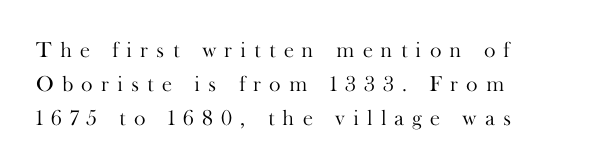
{"italic": "no", "bold": "no", "underline": "no", "align": "left", "line_spacing": "normal", "line_spacing_ratio": 1.55, "letter_spacing": "wide", "letter_spacing_em": 0.37, "glyph_px": 22}
